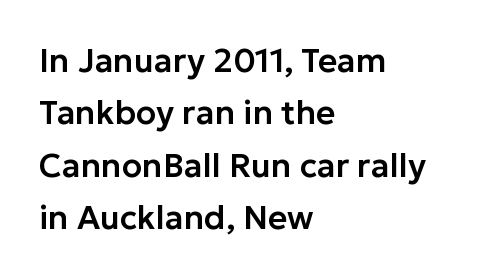
{"serif": "no", "italic": "no", "width": "normal", "stroke_contrast": "low", "x_height": "medium", "monospaced": "no", "underline": "no", "align": "left", "line_spacing": "normal", "line_spacing_ratio": 1.59, "letter_spacing": "normal", "letter_spacing_em": 0.0, "glyph_px": 33}
